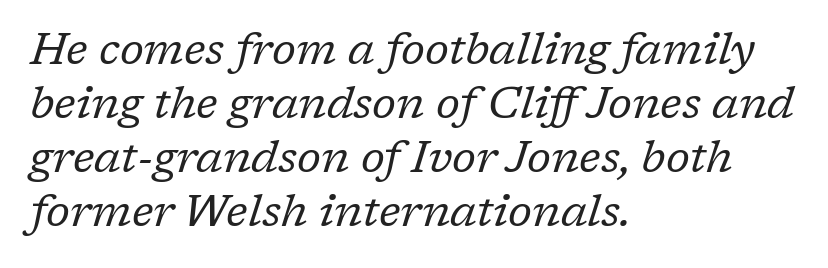
Q: Is the text bold? A: No.
Q: Is the text italic (slanted)? A: Yes, it leans right by about 17 degrees.
Q: Is the typeface a serif or a sans-serif typeface? A: Serif.
Q: Is the text underlined? A: No.
Q: How is the paragraph aligned? A: Left-aligned.
Q: Is the spacing between letters normal or unusually wide? A: Normal.
Q: Width (condensed, normal, or wide)? A: Normal.
Q: Stroke contrast? A: Low.
Q: x-height? A: Medium.
Q: Monospaced? A: No.
